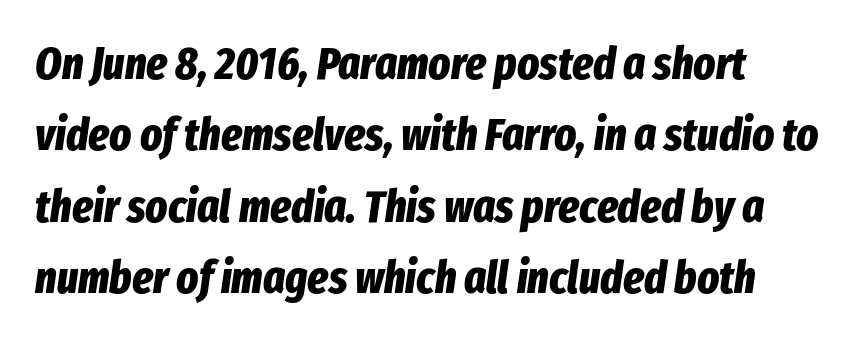
{"italic": "yes", "lean": "right", "slant_degrees": 8, "bold": "yes", "weight": "bold", "width": "condensed", "stroke_contrast": "low", "x_height": "medium", "monospaced": "no", "underline": "no", "align": "left", "line_spacing": "normal", "line_spacing_ratio": 1.55, "letter_spacing": "normal", "letter_spacing_em": 0.0, "glyph_px": 46}
